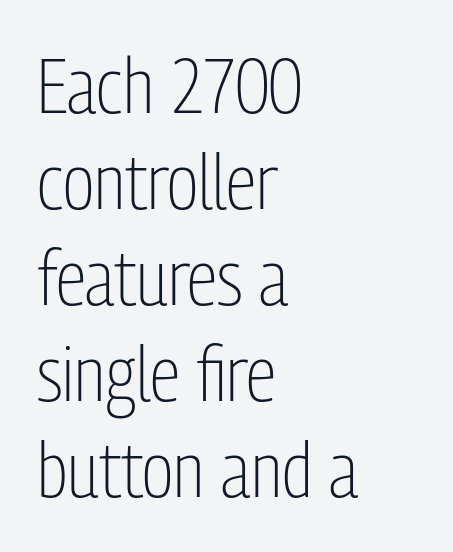
The image shows 78 px light, condensed sans-serif type, upright; set left-aligned, line spacing 1.23x, normal letter spacing, not underlined; low stroke contrast and a medium x-height.
